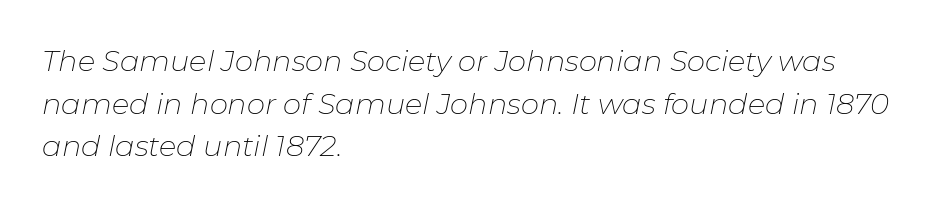
The type is set solid horizontally, with unmodified tracking. Reading down the block, your eye returns to a fixed left position each line. A typesetter would call this proportional, since set widths differ per character. Quick note: underline off.
